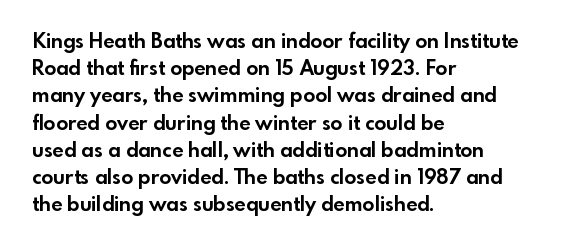
The image shows 20 px bold type, upright; set left-aligned, normal line spacing (1.36x), normal letter spacing, not underlined.
